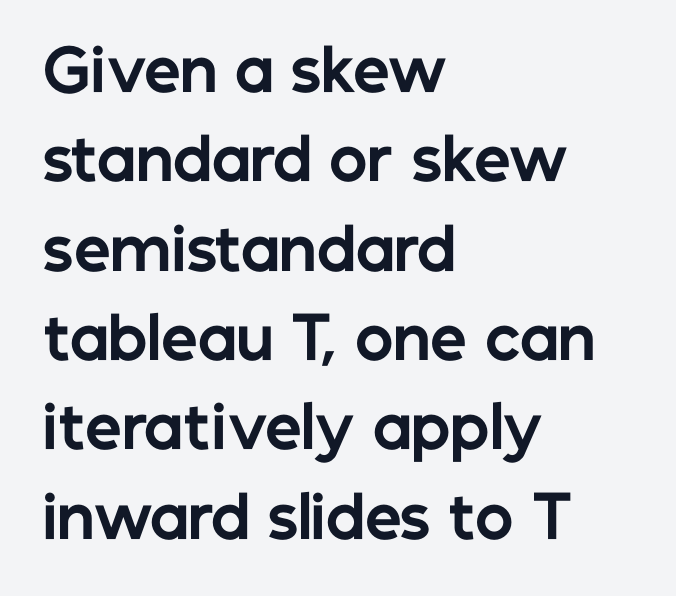
The image shows 58 px bold sans-serif type, upright; set left-aligned, normal line spacing (1.54x), normal letter spacing, not underlined; low stroke contrast and a medium x-height.
